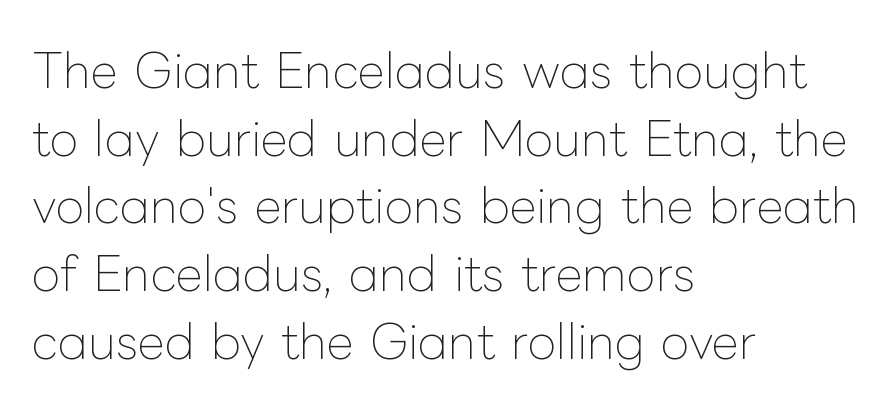
{"italic": "no", "bold": "no", "weight": "thin", "width": "normal", "stroke_contrast": "low", "x_height": "medium", "monospaced": "no", "underline": "no", "align": "left", "line_spacing": "normal", "line_spacing_ratio": 1.44, "letter_spacing": "normal", "letter_spacing_em": 0.0, "glyph_px": 47}
